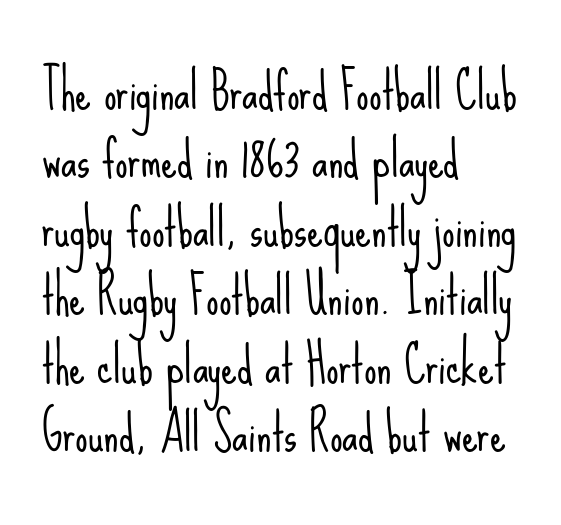
Q: Is the text bold? A: No.
Q: Is the text italic (slanted)? A: No, it is upright.
Q: Is the typeface a serif or a sans-serif typeface? A: Sans-serif.
Q: Is the text underlined? A: No.
Q: How is the paragraph aligned? A: Left-aligned.
Q: Is the spacing between letters normal or unusually wide? A: Normal.
Q: Is the spacing between lines tight, normal or loose? A: Normal.
Q: Width (condensed, normal, or wide)? A: Condensed.
Q: Stroke contrast? A: Low.
Q: x-height? A: Small.
Q: Monospaced? A: No.
